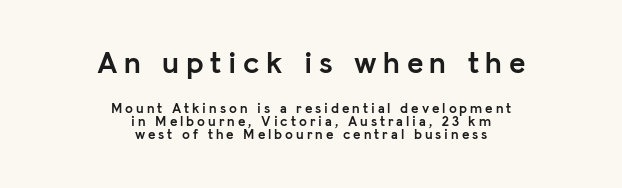
{"serif": "no", "italic": "no", "bold": "yes", "weight": "semibold", "width": "normal", "stroke_contrast": "low", "x_height": "medium", "monospaced": "no", "underline": "no", "align": "center", "line_spacing": "tight", "line_spacing_ratio": 0.96, "letter_spacing": "wide", "letter_spacing_em": 0.21, "larger_block": "first", "size_ratio": 2.21, "glyph_px": 31}
